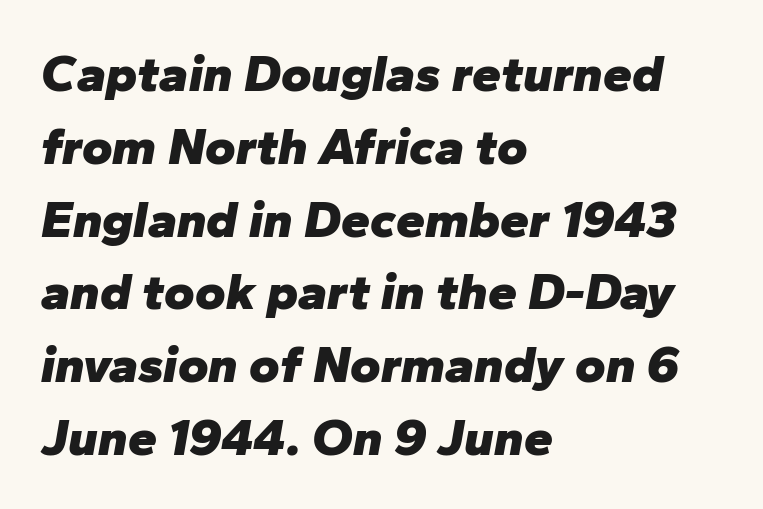
Q: Is the text bold? A: Yes.
Q: Is the text italic (slanted)? A: Yes, it leans right by about 10 degrees.
Q: Is the text underlined? A: No.
Q: How is the paragraph aligned? A: Left-aligned.
Q: Is the spacing between letters normal or unusually wide? A: Normal.
Q: Is the spacing between lines tight, normal or loose? A: Normal.
Q: Width (condensed, normal, or wide)? A: Normal.
Q: Stroke contrast? A: Low.
Q: x-height? A: Medium.
Q: Monospaced? A: No.
